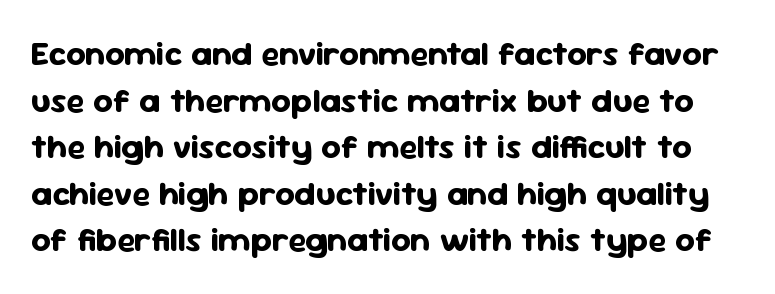
{"serif": "no", "italic": "no", "bold": "yes", "weight": "bold", "width": "normal", "stroke_contrast": "low", "x_height": "medium", "monospaced": "no", "underline": "no", "line_spacing": "normal", "line_spacing_ratio": 1.37, "letter_spacing": "normal", "letter_spacing_em": 0.0, "glyph_px": 34}
